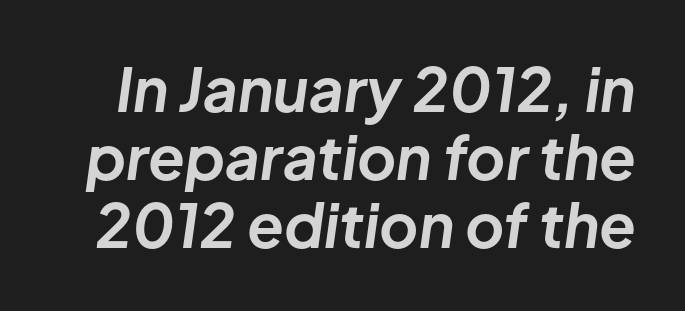
Q: Is the text bold? A: Yes.
Q: Is the text italic (slanted)? A: Yes, it leans right by about 8 degrees.
Q: Is the text underlined? A: No.
Q: Is the spacing between letters normal or unusually wide? A: Normal.
Q: Is the spacing between lines tight, normal or loose? A: Tight.
Q: Width (condensed, normal, or wide)? A: Normal.
Q: Stroke contrast? A: Low.
Q: x-height? A: Medium.
Q: Monospaced? A: No.
